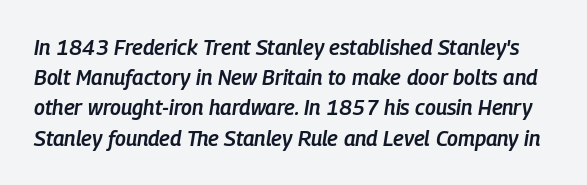
The image shows 21 px text type, italic (leaning right); set normal line spacing (1.44x), normal letter spacing, not underlined.
